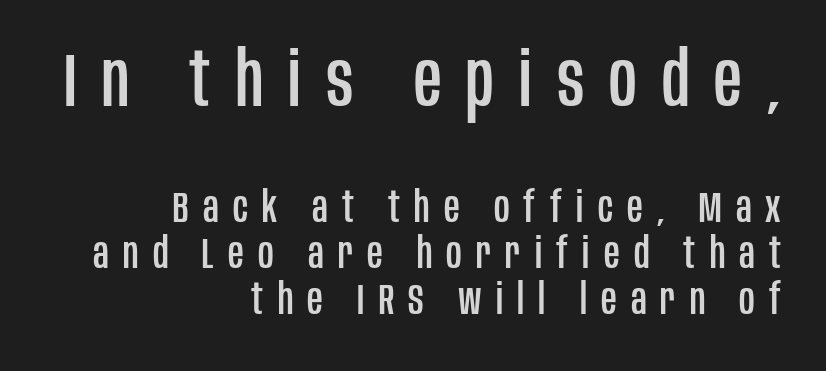
Q: Is the text italic (slanted)? A: No, it is upright.
Q: Is the typeface a serif or a sans-serif typeface? A: Sans-serif.
Q: Is the text underlined? A: No.
Q: How is the paragraph aligned? A: Right-aligned.
Q: Is the spacing between letters normal or unusually wide? A: Unusually wide.
Q: Is the spacing between lines tight, normal or loose? A: Tight.
Q: Which block of text is set in a larger size, the first (top) or the second (bottom)? A: The first (top) one.
Q: Width (condensed, normal, or wide)? A: Condensed.
Q: Stroke contrast? A: Low.
Q: x-height? A: Large.
Q: Monospaced? A: No.
